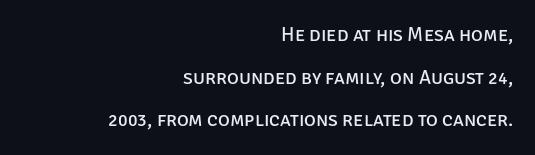
The typography opts for an upright posture over an oblique one. Rows of type keep a wide berth in the vertical direction. Anything drawn beneath the words? Only blank space. These lines stack with their right ends in a neat column. Weight: not bold — regular or lighter. The passage shown has conventional tracking throughout.
